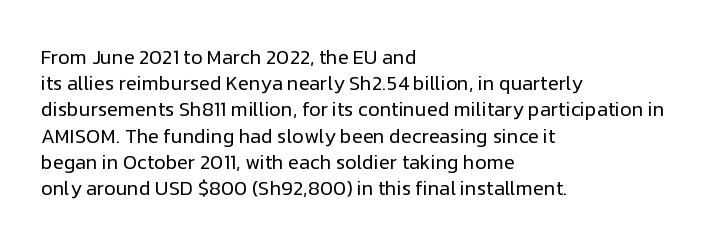
Q: Is the text bold? A: No.
Q: Is the text italic (slanted)? A: No, it is upright.
Q: Is the text underlined? A: No.
Q: How is the paragraph aligned? A: Left-aligned.
Q: Is the spacing between letters normal or unusually wide? A: Normal.
Q: Is the spacing between lines tight, normal or loose? A: Normal.
